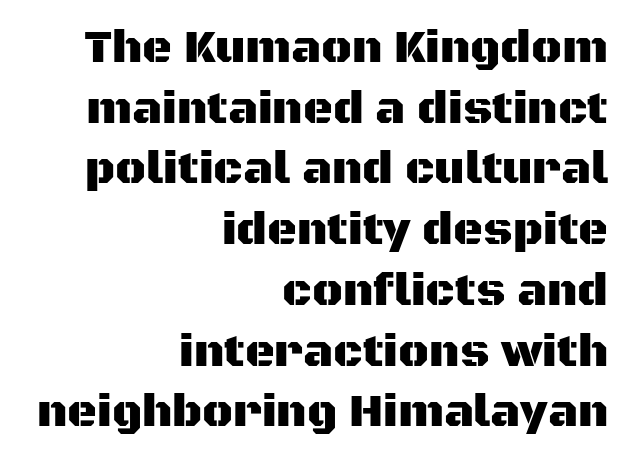
The image shows 46 px sans-serif type, upright; set right-aligned, normal line spacing (1.32x), normal letter spacing, not underlined; medium stroke contrast and a large x-height.
